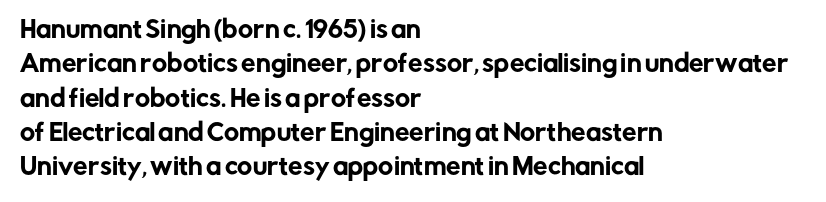
Q: Is the text italic (slanted)? A: No, it is upright.
Q: Is the text underlined? A: No.
Q: How is the paragraph aligned? A: Left-aligned.
Q: Is the spacing between letters normal or unusually wide? A: Normal.
Q: Is the spacing between lines tight, normal or loose? A: Normal.
